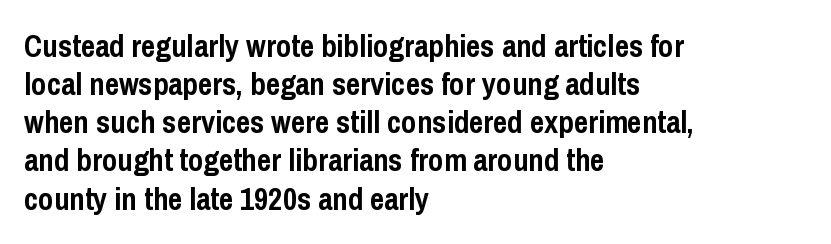
The image shows 31 px semibold, condensed sans-serif type, upright; set left-aligned, line spacing 1.23x, normal letter spacing, not underlined; low stroke contrast and a medium x-height.
